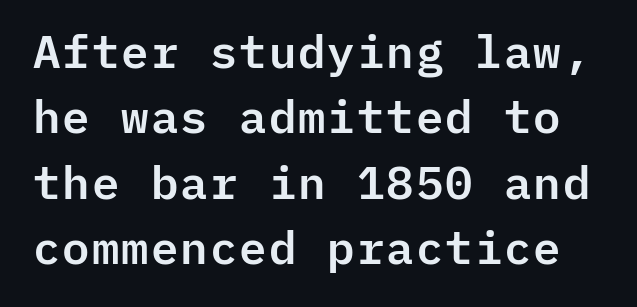
{"serif": "no", "italic": "no", "width": "normal", "stroke_contrast": "low", "x_height": "medium", "monospaced": "yes", "underline": "no", "line_spacing": "normal", "line_spacing_ratio": 1.42, "letter_spacing": "normal", "letter_spacing_em": 0.0, "glyph_px": 46}
